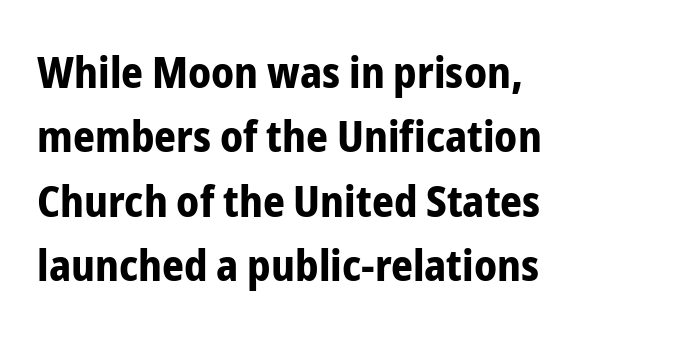
Quick note: underline off. You could not count columns in this text — the font is proportionally spaced. A full-strength bold gives these letters their thick strokes. This rendering leaves character spacing at its baseline value. The glyphs in this specimen are sans serif. How would I describe the line gaps? Plain and ordinary.
